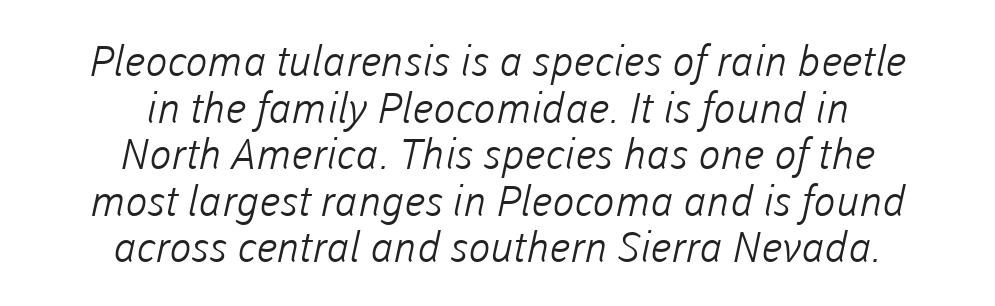
Q: Is the text bold? A: No.
Q: Is the typeface a serif or a sans-serif typeface? A: Sans-serif.
Q: Is the text underlined? A: No.
Q: How is the paragraph aligned? A: Centered.
Q: Is the spacing between letters normal or unusually wide? A: Normal.
Q: Is the spacing between lines tight, normal or loose? A: Tight.
Q: Width (condensed, normal, or wide)? A: Normal.
Q: Stroke contrast? A: Low.
Q: x-height? A: Medium.
Q: Monospaced? A: No.
